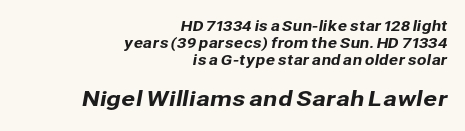
Q: Is the text underlined? A: No.
Q: How is the paragraph aligned? A: Right-aligned.
Q: Is the spacing between letters normal or unusually wide? A: Normal.
Q: Which block of text is set in a larger size, the first (top) or the second (bottom)? A: The second (bottom) one.
